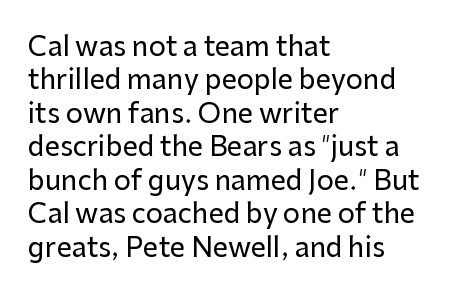
The image shows 27 px text type, upright; set left-aligned, line spacing 1.24x, normal letter spacing, not underlined.
